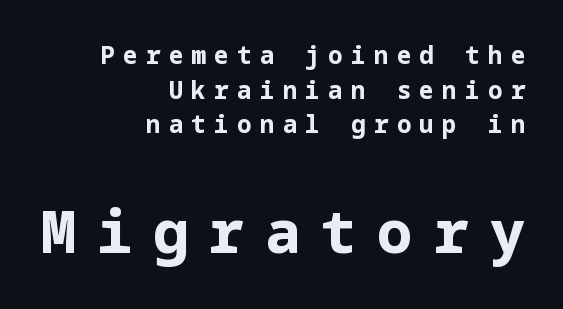
Q: Is the text bold? A: Yes.
Q: Is the text italic (slanted)? A: No, it is upright.
Q: Is the typeface a serif or a sans-serif typeface? A: Sans-serif.
Q: Is the text underlined? A: No.
Q: How is the paragraph aligned? A: Right-aligned.
Q: Is the spacing between letters normal or unusually wide? A: Unusually wide.
Q: Is the spacing between lines tight, normal or loose? A: Normal.
Q: Which block of text is set in a larger size, the first (top) or the second (bottom)? A: The second (bottom) one.
Q: Width (condensed, normal, or wide)? A: Normal.
Q: Stroke contrast? A: Low.
Q: x-height? A: Medium.
